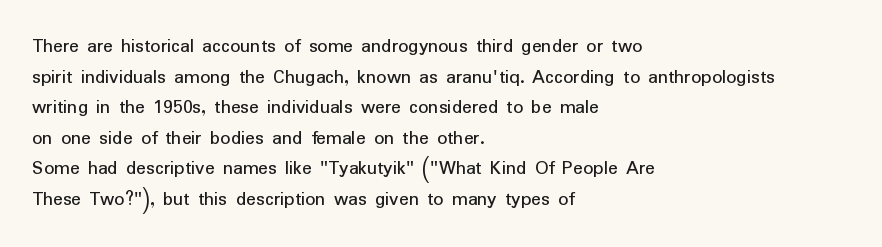
Posture: upright roman. Where is the straight margin? On the left. The passage shown stacks its lines at a standard gap. The passage shown is not underscored anywhere. The tracking reads as untouched default to a designer's eye.
